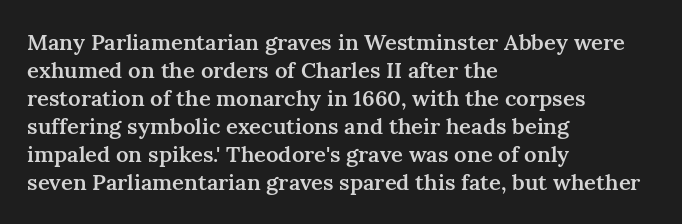
Regular leading. Is there any slant? The stems are plumb. You could call the tracking neutral — neither tight nor loose. A bare baseline throughout the passage.
